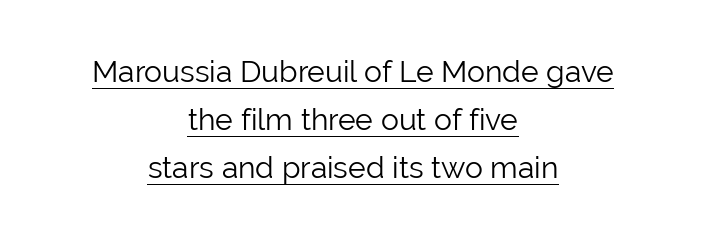
The image shows 30 px light sans-serif type, upright; set centered, normal line spacing (1.6x), normal letter spacing, underlined; low stroke contrast and a medium x-height.
